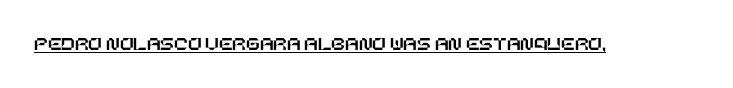
The letters stand upright; this is a roman face. Tracking here is standard; glyphs follow each other at the usual distance. Descenders here cross a horizontal rule under the line.
